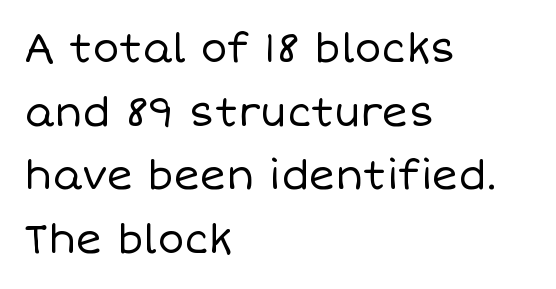
The image shows 40 px regular-weight type, upright; set left-aligned, normal line spacing (1.59x), normal letter spacing, not underlined; low stroke contrast and a large x-height.
